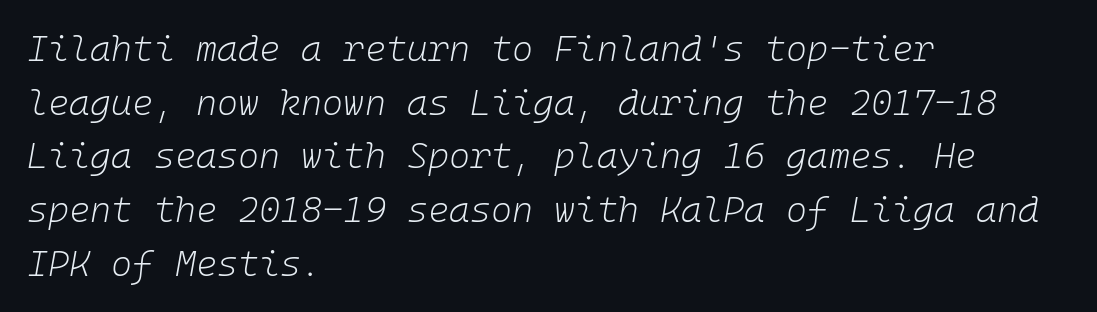
A bare baseline throughout the passage. A typesetter would mark this as italic. Reading down the block, your eye returns to a fixed left position each line. No extra tracking has been applied to these lines. Successive baselines arrive at the customary interval. Stroke thickness stays within the range of a standard reading face or lighter.
